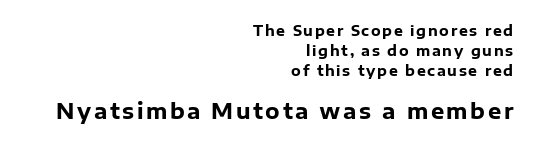
Q: Is the text bold? A: Yes.
Q: Is the text italic (slanted)? A: No, it is upright.
Q: Is the text underlined? A: No.
Q: How is the paragraph aligned? A: Right-aligned.
Q: Is the spacing between lines tight, normal or loose? A: Normal.
Q: Which block of text is set in a larger size, the first (top) or the second (bottom)? A: The second (bottom) one.
